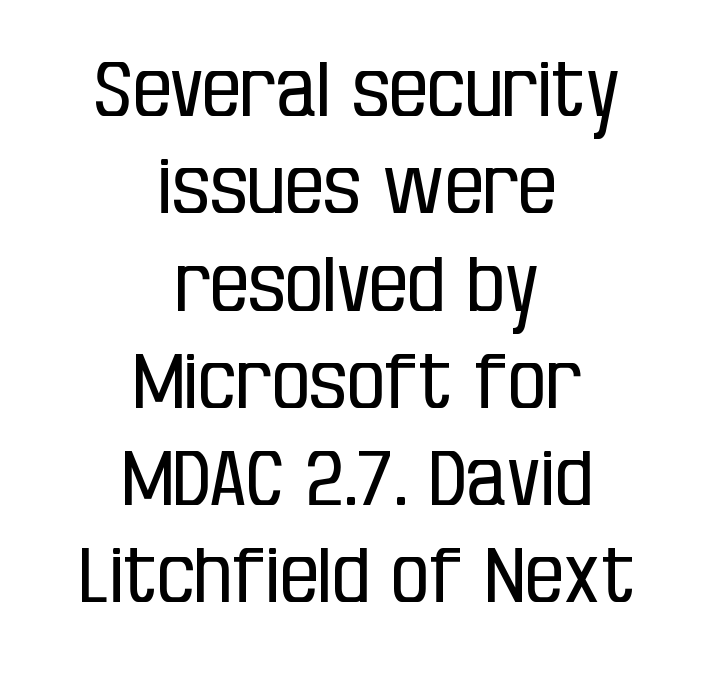
{"serif": "no", "italic": "no", "bold": "no", "weight": "regular", "width": "condensed", "stroke_contrast": "low", "x_height": "large", "monospaced": "no", "underline": "no", "align": "center", "line_spacing": "normal", "line_spacing_ratio": 1.28, "letter_spacing": "normal", "letter_spacing_em": 0.0, "glyph_px": 76}
